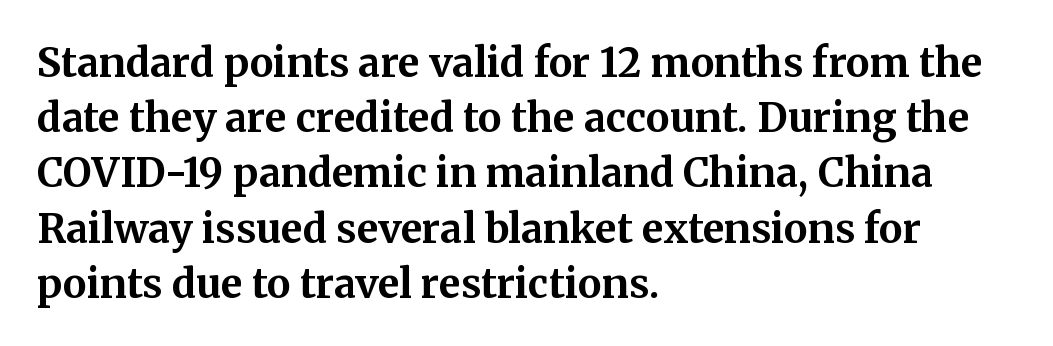
{"serif": "yes", "italic": "no", "bold": "yes", "weight": "bold", "width": "normal", "stroke_contrast": "medium", "x_height": "medium", "monospaced": "no", "underline": "no", "align": "left", "line_spacing": "normal", "line_spacing_ratio": 1.38, "letter_spacing": "normal", "letter_spacing_em": 0.0, "glyph_px": 40}
